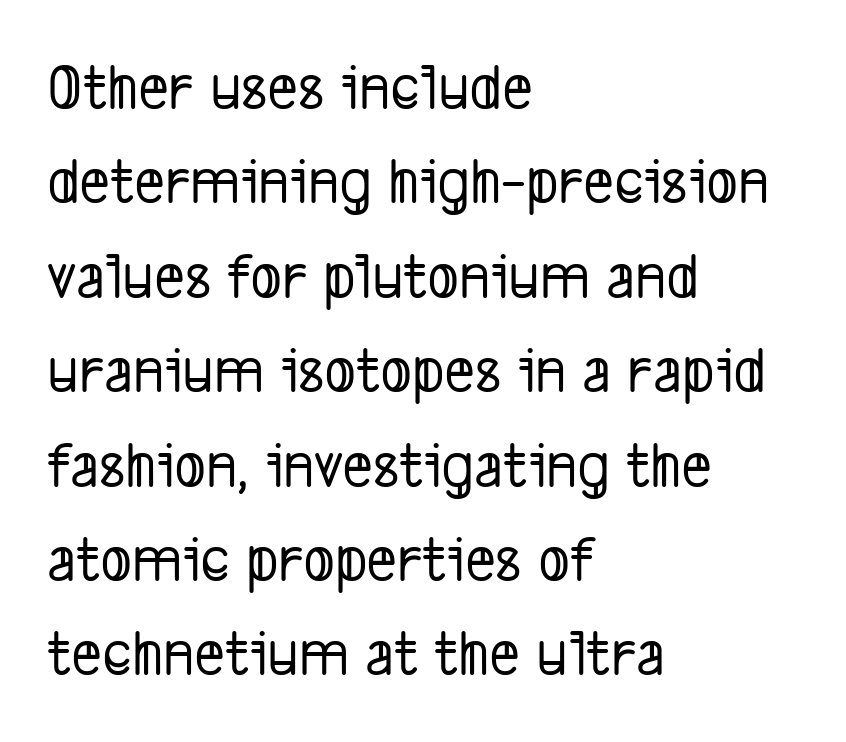
Q: Is the typeface a serif or a sans-serif typeface? A: Sans-serif.
Q: Is the text underlined? A: No.
Q: How is the paragraph aligned? A: Left-aligned.
Q: Is the spacing between letters normal or unusually wide? A: Normal.
Q: Is the spacing between lines tight, normal or loose? A: Normal.
Q: Width (condensed, normal, or wide)? A: Condensed.
Q: Stroke contrast? A: Low.
Q: x-height? A: Medium.
Q: Monospaced? A: No.
